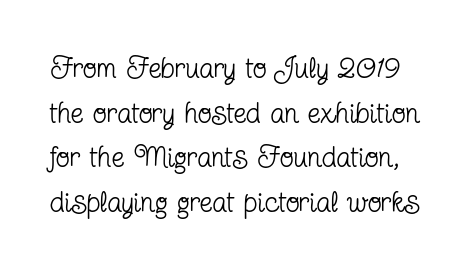
Beneath every word, the page is bare. The font is comparable to plain body text, perhaps lighter. Summary of vertical rhythm: regular, with standard interline spacing. Proportional: the letters do not fall into vertical columns.
